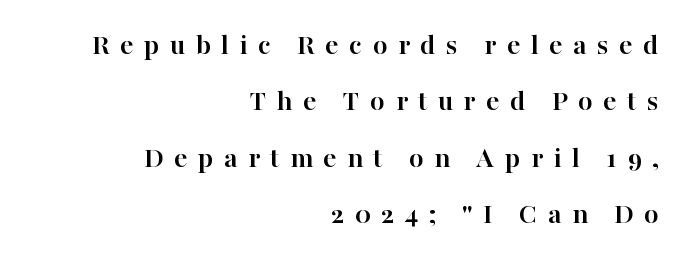
Q: Is the text bold? A: Yes.
Q: Is the text italic (slanted)? A: No, it is upright.
Q: Is the typeface a serif or a sans-serif typeface? A: Serif.
Q: Is the text underlined? A: No.
Q: How is the paragraph aligned? A: Right-aligned.
Q: Is the spacing between letters normal or unusually wide? A: Unusually wide.
Q: Width (condensed, normal, or wide)? A: Normal.
Q: Stroke contrast? A: High.
Q: x-height? A: Medium.
Q: Monospaced? A: No.
